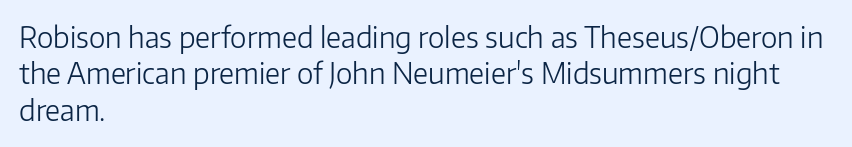
The image shows 28 px light sans-serif type, upright; set left-aligned, normal line spacing (1.3x), normal letter spacing, not underlined; low stroke contrast and a medium x-height.
